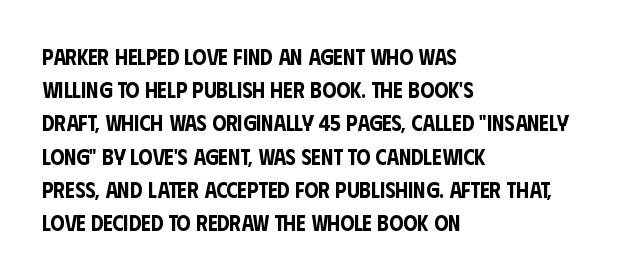
The image shows 22 px text type, upright; set left-aligned, normal line spacing (1.51x), normal letter spacing, not underlined.
